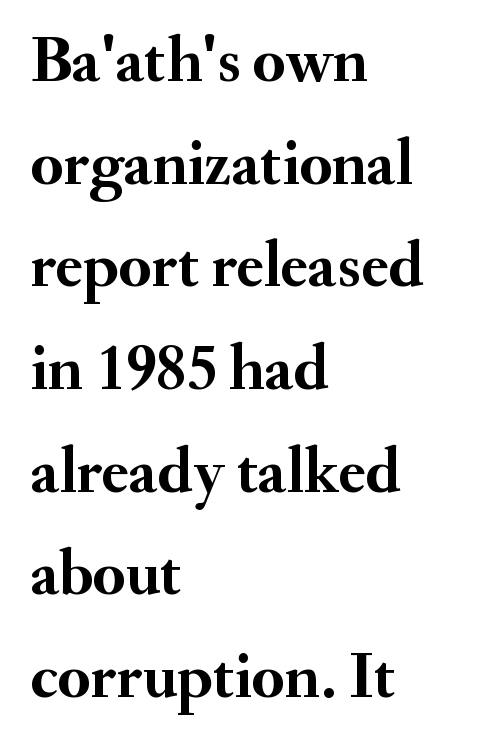
Note: serifs present on the glyphs. Bare-footed words on every line. Tracking value appears to be zero — textbook default spacing. The lettering holds an erect, upright posture throughout. Character widths vary here, with narrow letters taking less room than wide ones. Strokes here are thick enough to call this a true bold.
